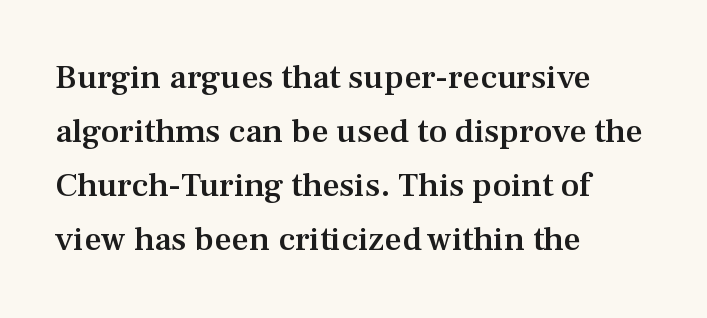
{"serif": "yes", "italic": "no", "bold": "semi", "weight": "semibold", "width": "normal", "stroke_contrast": "medium", "x_height": "medium", "monospaced": "no", "underline": "no", "align": "left", "line_spacing": "normal", "line_spacing_ratio": 1.59, "letter_spacing": "normal", "letter_spacing_em": 0.0, "glyph_px": 34}
